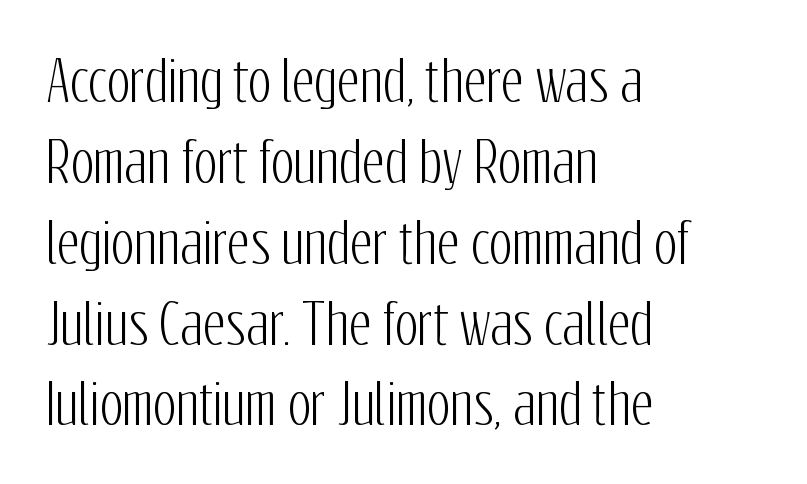
Q: Is the text italic (slanted)? A: No, it is upright.
Q: Is the typeface a serif or a sans-serif typeface? A: Sans-serif.
Q: Is the text underlined? A: No.
Q: How is the paragraph aligned? A: Left-aligned.
Q: Is the spacing between letters normal or unusually wide? A: Normal.
Q: Is the spacing between lines tight, normal or loose? A: Normal.
Q: Width (condensed, normal, or wide)? A: Condensed.
Q: Stroke contrast? A: Low.
Q: x-height? A: Medium.
Q: Monospaced? A: No.
